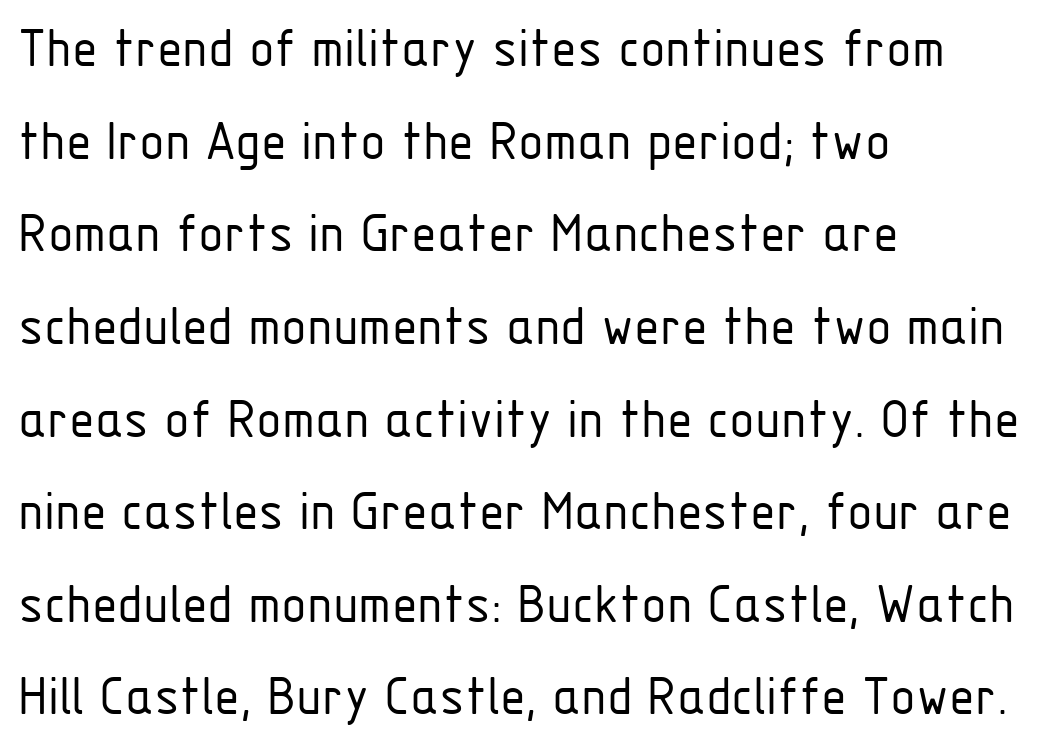
The image shows 59 px light, condensed sans-serif type, upright; set left-aligned, normal line spacing (1.57x), normal letter spacing, not underlined; low stroke contrast and a medium x-height.
